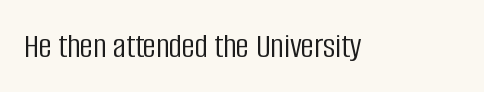
Q: Is the text bold? A: No.
Q: Is the text italic (slanted)? A: No, it is upright.
Q: Is the typeface a serif or a sans-serif typeface? A: Sans-serif.
Q: Is the text underlined? A: No.
Q: Is the spacing between letters normal or unusually wide? A: Normal.
Q: Width (condensed, normal, or wide)? A: Condensed.
Q: Stroke contrast? A: Low.
Q: x-height? A: Large.
Q: Monospaced? A: No.
